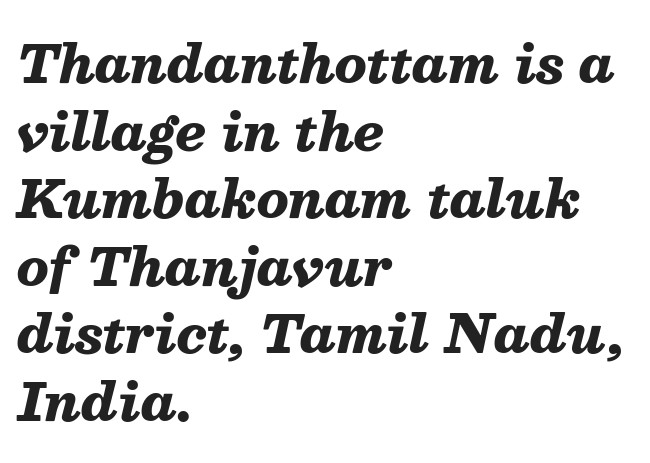
Would a proofreader flag this as italicized? Yes. The line-height multiplier appears to be the usual default. The face used here has the dense, thick strokes of a bold. Rule under the text: the space is simply empty. Varying glyph widths throughout — classic text-font behaviour.
